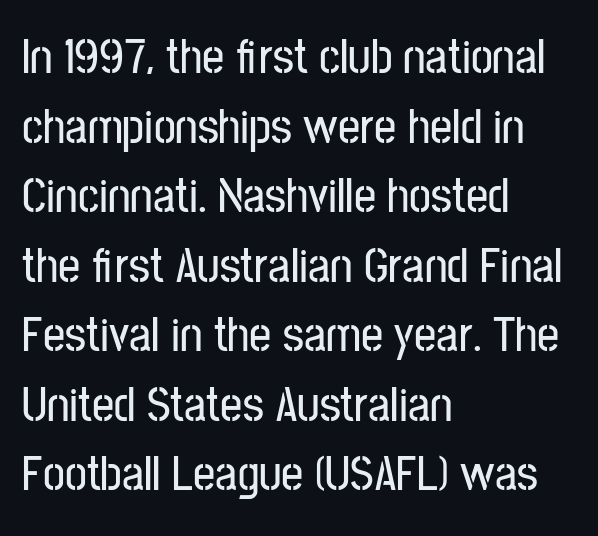
Q: Is the text italic (slanted)? A: No, it is upright.
Q: Is the typeface a serif or a sans-serif typeface? A: Sans-serif.
Q: Is the text underlined? A: No.
Q: How is the paragraph aligned? A: Left-aligned.
Q: Is the spacing between letters normal or unusually wide? A: Normal.
Q: Is the spacing between lines tight, normal or loose? A: Normal.
Q: Width (condensed, normal, or wide)? A: Condensed.
Q: Stroke contrast? A: Low.
Q: x-height? A: Medium.
Q: Monospaced? A: No.
